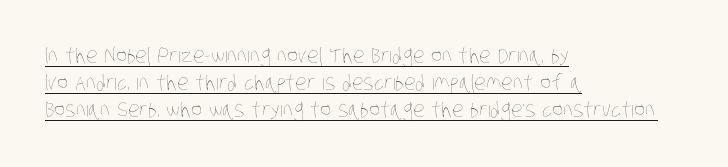
Q: Is the text bold? A: No.
Q: Is the text underlined? A: Yes.
Q: How is the paragraph aligned? A: Left-aligned.
Q: Is the spacing between letters normal or unusually wide? A: Normal.
Q: Is the spacing between lines tight, normal or loose? A: Normal.
